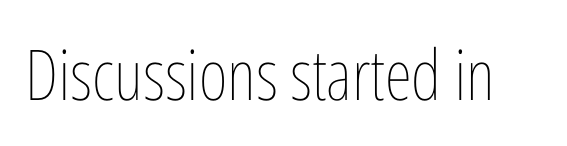
Q: Is the text bold? A: No.
Q: Is the text italic (slanted)? A: No, it is upright.
Q: Is the text underlined? A: No.
Q: Is the spacing between letters normal or unusually wide? A: Normal.
Q: Width (condensed, normal, or wide)? A: Condensed.
Q: Stroke contrast? A: Low.
Q: x-height? A: Medium.
Q: Monospaced? A: No.
